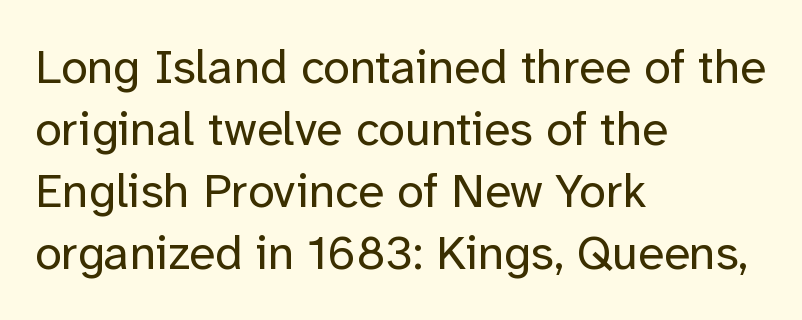
Q: Is the text bold? A: No.
Q: Is the text italic (slanted)? A: No, it is upright.
Q: Is the typeface a serif or a sans-serif typeface? A: Sans-serif.
Q: Is the text underlined? A: No.
Q: How is the paragraph aligned? A: Left-aligned.
Q: Is the spacing between letters normal or unusually wide? A: Normal.
Q: Is the spacing between lines tight, normal or loose? A: Normal.
Q: Width (condensed, normal, or wide)? A: Normal.
Q: Stroke contrast? A: Low.
Q: x-height? A: Medium.
Q: Monospaced? A: No.
